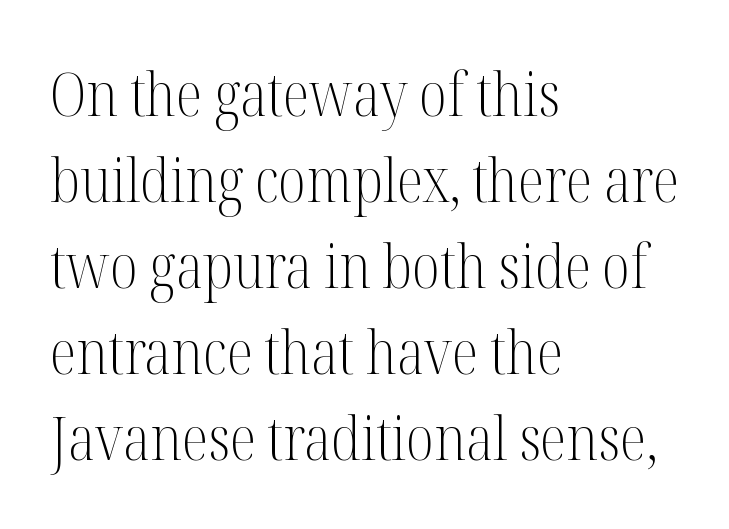
The image shows 61 px light, condensed serif type, upright; set left-aligned, normal line spacing (1.41x), normal letter spacing, not underlined; medium stroke contrast and a medium x-height.
